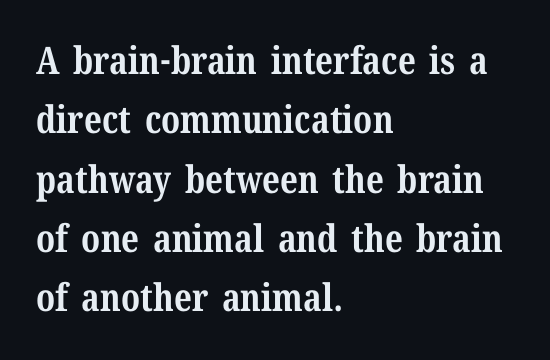
Q: Is the text bold? A: Yes.
Q: Is the text italic (slanted)? A: No, it is upright.
Q: Is the typeface a serif or a sans-serif typeface? A: Serif.
Q: Is the text underlined? A: No.
Q: How is the paragraph aligned? A: Left-aligned.
Q: Is the spacing between letters normal or unusually wide? A: Normal.
Q: Is the spacing between lines tight, normal or loose? A: Normal.
Q: Width (condensed, normal, or wide)? A: Normal.
Q: Stroke contrast? A: Medium.
Q: x-height? A: Medium.
Q: Monospaced? A: No.
